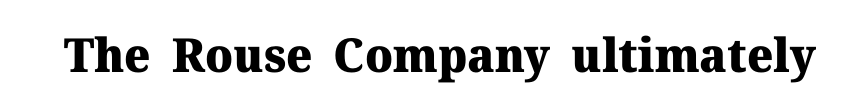
Q: Is the text bold? A: Yes.
Q: Is the text italic (slanted)? A: No, it is upright.
Q: Is the typeface a serif or a sans-serif typeface? A: Serif.
Q: Is the text underlined? A: No.
Q: Is the spacing between letters normal or unusually wide? A: Normal.
Q: Width (condensed, normal, or wide)? A: Normal.
Q: Stroke contrast? A: Medium.
Q: x-height? A: Medium.
Q: Monospaced? A: No.
